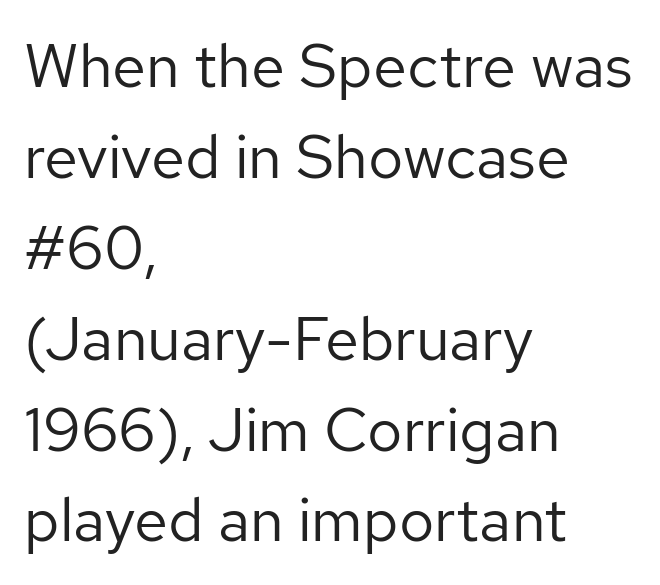
Short note: letters normally spaced. Teacher's note: observe the even left margin — that is flush-left alignment. A typesetter would call this leading conventional body-copy spacing. The type sits square on the baseline with zero lean.
